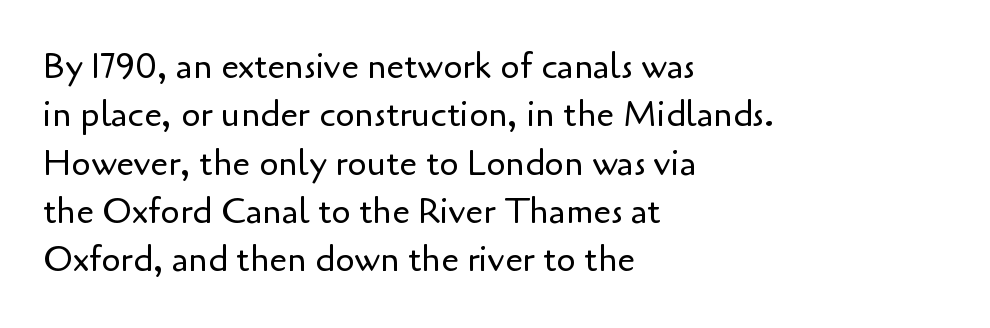
{"serif": "no", "italic": "no", "bold": "no", "weight": "regular", "width": "normal", "stroke_contrast": "low", "x_height": "small", "monospaced": "no", "underline": "no", "align": "left", "line_spacing": "normal", "line_spacing_ratio": 1.38, "letter_spacing": "normal", "letter_spacing_em": 0.0, "glyph_px": 35}
